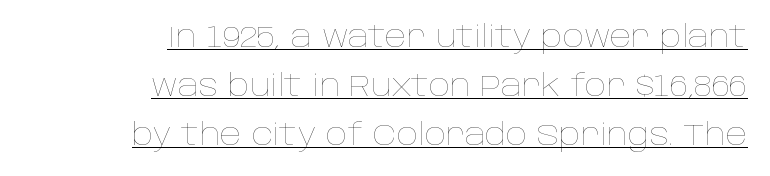
Q: Is the text bold? A: No.
Q: Is the text italic (slanted)? A: No, it is upright.
Q: Is the text underlined? A: Yes.
Q: How is the paragraph aligned? A: Right-aligned.
Q: Is the spacing between letters normal or unusually wide? A: Normal.
Q: Is the spacing between lines tight, normal or loose? A: Normal.
Q: Width (condensed, normal, or wide)? A: Normal.
Q: Stroke contrast? A: Low.
Q: x-height? A: Large.
Q: Monospaced? A: No.
